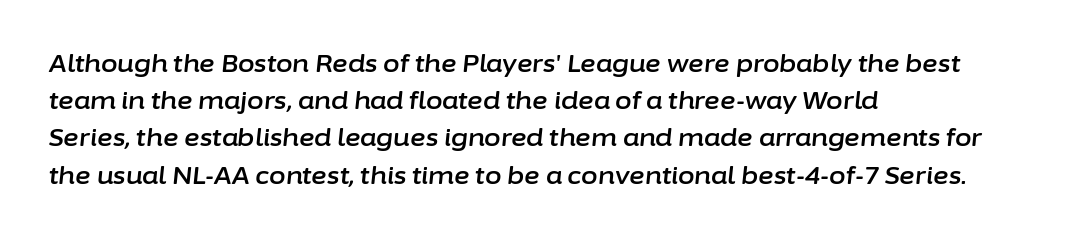
{"italic": "yes", "lean": "right", "slant_degrees": 6, "underline": "no", "align": "left", "line_spacing": "normal", "line_spacing_ratio": 1.55, "letter_spacing": "normal", "letter_spacing_em": 0.0, "glyph_px": 24}
